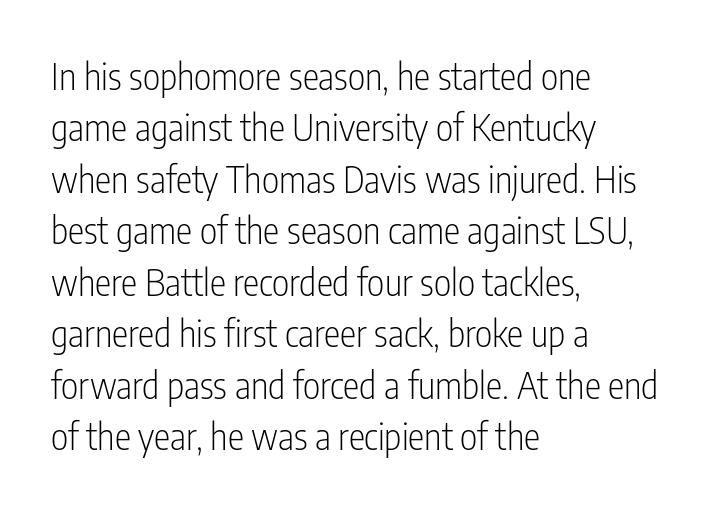
Q: Is the text bold? A: No.
Q: Is the text italic (slanted)? A: No, it is upright.
Q: Is the typeface a serif or a sans-serif typeface? A: Sans-serif.
Q: Is the text underlined? A: No.
Q: How is the paragraph aligned? A: Left-aligned.
Q: Is the spacing between letters normal or unusually wide? A: Normal.
Q: Is the spacing between lines tight, normal or loose? A: Normal.
Q: Width (condensed, normal, or wide)? A: Condensed.
Q: Stroke contrast? A: Low.
Q: x-height? A: Medium.
Q: Monospaced? A: No.
